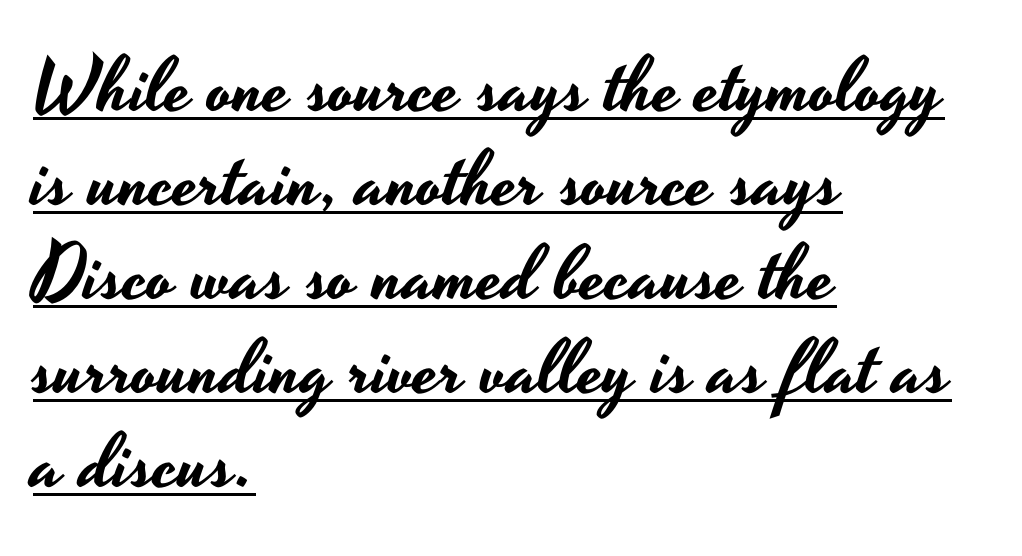
The image shows 77 px wide sans-serif type; set left-aligned, line spacing 1.22x, normal letter spacing, underlined; low stroke contrast and a small x-height.
